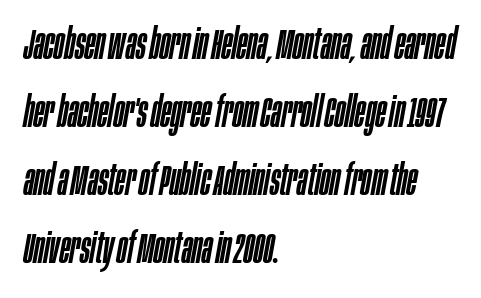
The rendering uses natural spacing where letterforms have individual widths. Horizontal alignment here is leftward, the default for most running prose. Line spacing here is normal. The whole block is typeset with a tilt. Tracking value appears to be zero — textbook default spacing. The string is rendered with underlining switched off.
